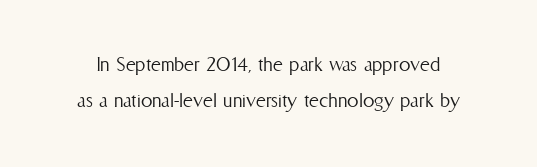
{"italic": "no", "bold": "no", "underline": "no", "line_spacing": "normal", "line_spacing_ratio": 1.57, "letter_spacing": "normal", "letter_spacing_em": 0.0, "glyph_px": 23}
